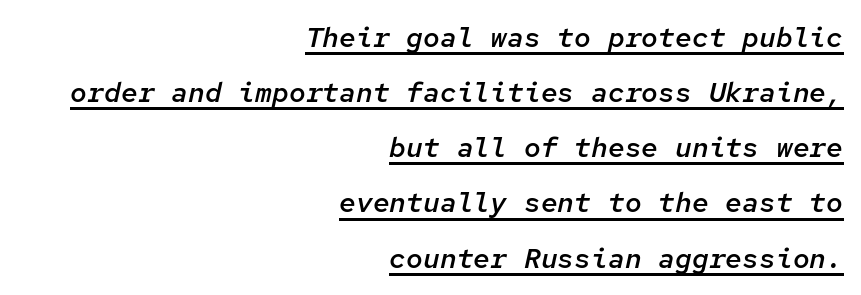
The image shows 28 px semibold type, italic (leaning right), monospaced; set right-aligned, loose line spacing (1.97x), normal letter spacing, underlined; low stroke contrast and a medium x-height.
